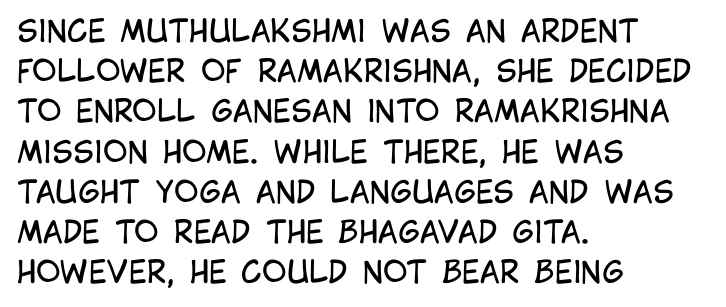
Q: Is the text bold? A: No.
Q: Is the text italic (slanted)? A: No, it is upright.
Q: Is the typeface a serif or a sans-serif typeface? A: Sans-serif.
Q: Is the text underlined? A: No.
Q: How is the paragraph aligned? A: Left-aligned.
Q: Is the spacing between letters normal or unusually wide? A: Normal.
Q: Is the spacing between lines tight, normal or loose? A: Normal.
Q: Width (condensed, normal, or wide)? A: Condensed.
Q: Stroke contrast? A: Low.
Q: x-height? A: Large.
Q: Monospaced? A: No.
